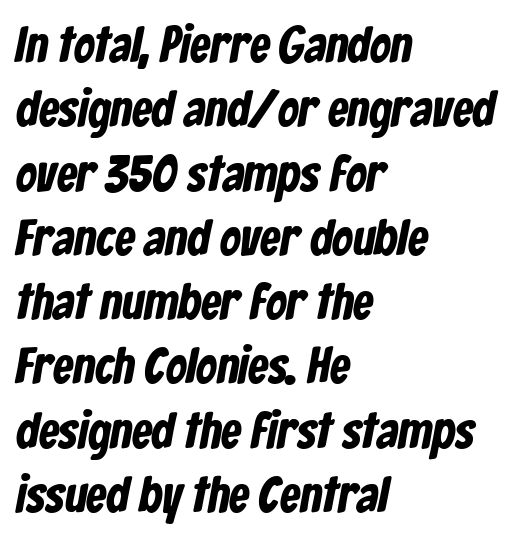
{"serif": "no", "bold": "yes", "weight": "bold", "width": "condensed", "stroke_contrast": "low", "x_height": "medium", "monospaced": "no", "underline": "no", "align": "left", "line_spacing": "normal", "line_spacing_ratio": 1.26, "letter_spacing": "normal", "letter_spacing_em": 0.0, "glyph_px": 51}
